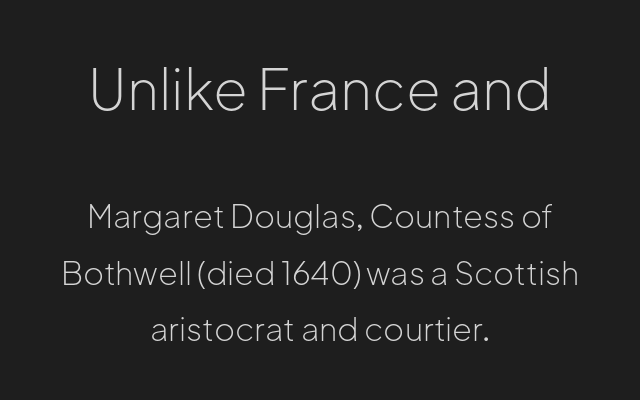
The letters advance in unequal steps, a hallmark of proportional type. The strip under each line holds only bare page. No extra ink here — the face is not bold. In terms of letterspacing, this is plain default setting.
